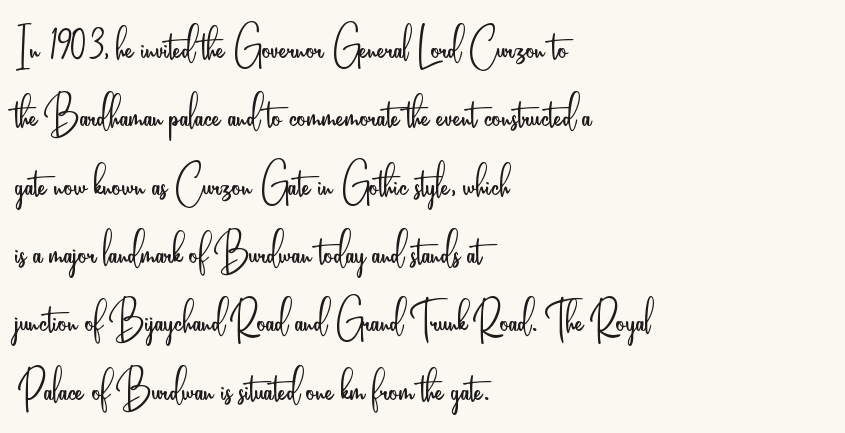
Is this a heavy cut? Hardly; it is regular or lighter. One-word summary of the alignment: left. Proportional: the letters do not fall into vertical columns. Bare-footed words on every line. Typographically, this falls in the sans-serif category.
